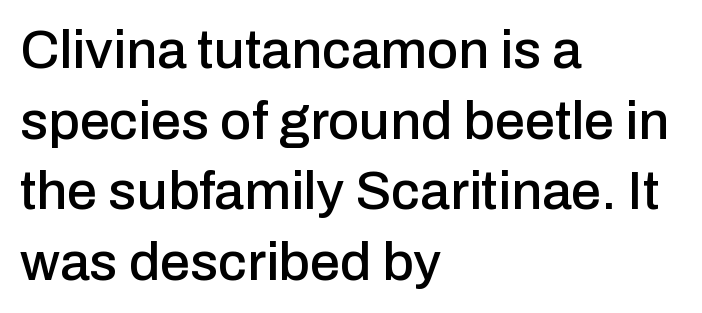
Font category for this specimen: sans-serif. Ascenders rise straight up at ninety degrees. The foot of each line stays bare and open. The face used here is rendered with its standard letterfit. Each line starts at the same left margin while the right side varies.
